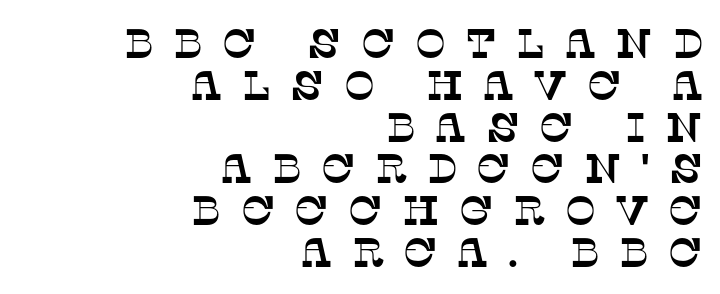
{"serif": "yes", "width": "normal", "stroke_contrast": "low", "x_height": "large", "monospaced": "no", "underline": "no", "align": "right", "line_spacing": "tight", "line_spacing_ratio": 1.02, "letter_spacing": "wide", "letter_spacing_em": 0.47, "glyph_px": 41}
